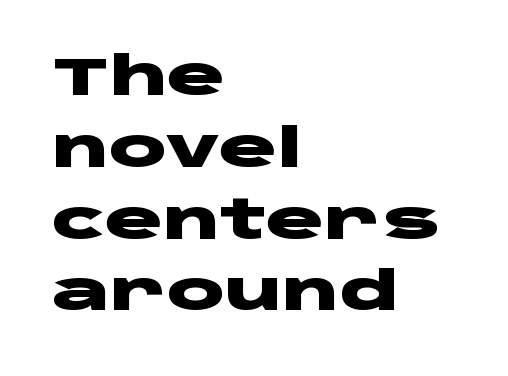
The image shows 54 px heavy, wide sans-serif type, upright; set left-aligned, normal line spacing (1.33x), normal letter spacing, not underlined; low stroke contrast and a large x-height.
